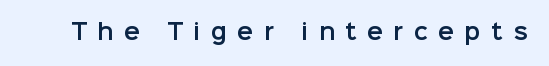
{"italic": "no", "underline": "no", "letter_spacing": "wide", "letter_spacing_em": 0.5, "glyph_px": 21}
